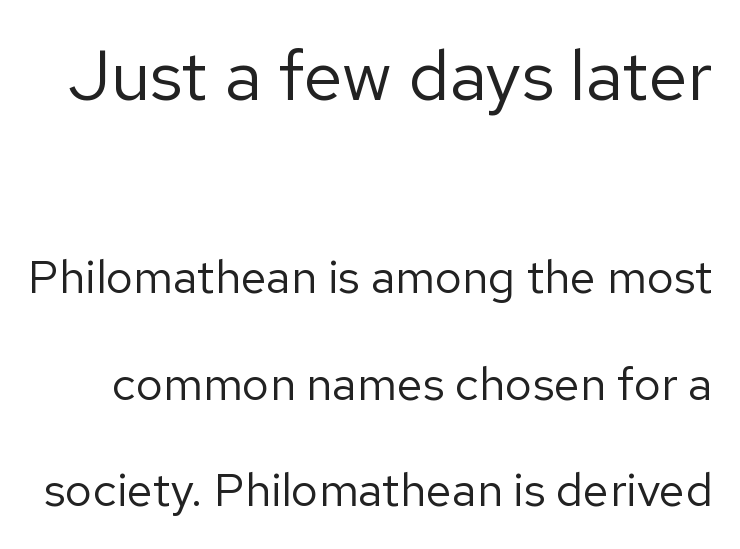
Q: Is the text bold? A: No.
Q: Is the text italic (slanted)? A: No, it is upright.
Q: Is the typeface a serif or a sans-serif typeface? A: Sans-serif.
Q: Is the text underlined? A: No.
Q: Is the spacing between letters normal or unusually wide? A: Normal.
Q: Is the spacing between lines tight, normal or loose? A: Loose.
Q: Which block of text is set in a larger size, the first (top) or the second (bottom)? A: The first (top) one.
Q: Width (condensed, normal, or wide)? A: Normal.
Q: Stroke contrast? A: Low.
Q: x-height? A: Medium.
Q: Monospaced? A: No.
